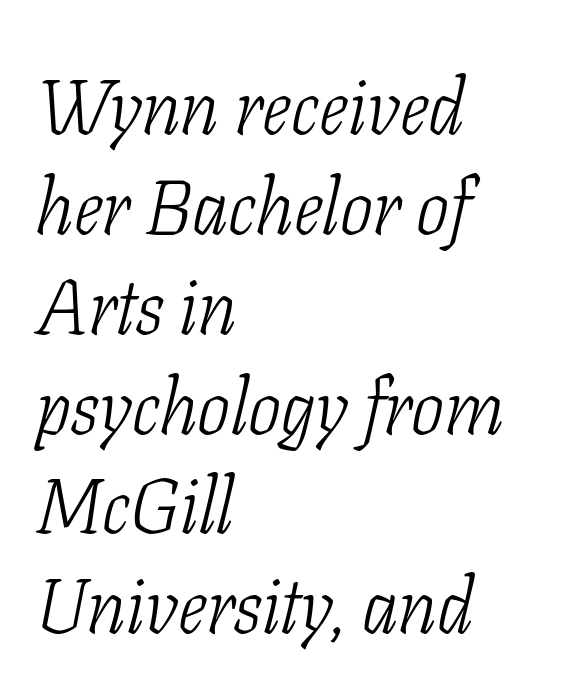
Q: Is the text bold? A: No.
Q: Is the text italic (slanted)? A: Yes, it leans right by about 11 degrees.
Q: Is the typeface a serif or a sans-serif typeface? A: Serif.
Q: Is the text underlined? A: No.
Q: How is the paragraph aligned? A: Left-aligned.
Q: Is the spacing between letters normal or unusually wide? A: Normal.
Q: Is the spacing between lines tight, normal or loose? A: Normal.
Q: Width (condensed, normal, or wide)? A: Condensed.
Q: Stroke contrast? A: Low.
Q: x-height? A: Medium.
Q: Monospaced? A: No.
